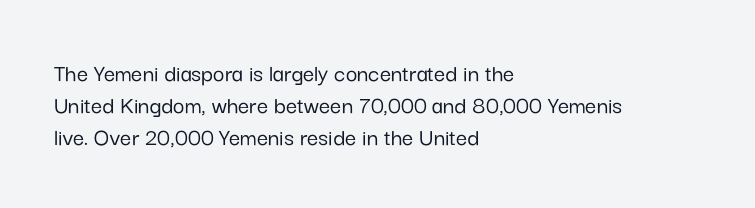
No italicization has been applied; the sample stays upright. This sample uses plain, unmodified letter spacing. Decoration check: the copy has no underline. The typesetter chose a ragged-right arrangement here. Interline gaps are of average width in this sample.
